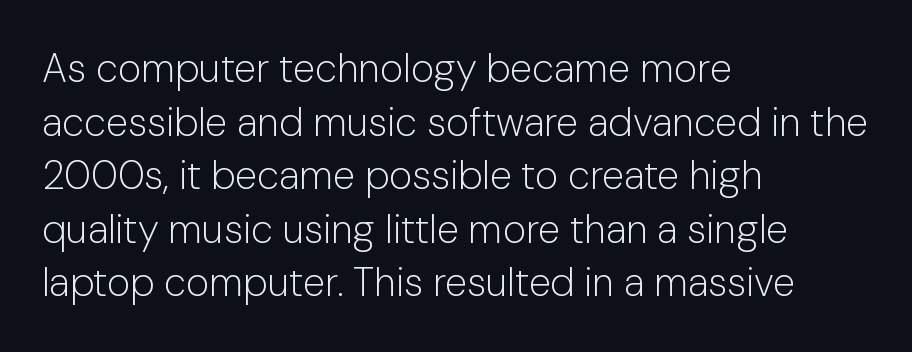
The image shows 40 px light sans-serif type, upright; set left-aligned, normal line spacing (1.34x), normal letter spacing, not underlined; low stroke contrast and a medium x-height.
